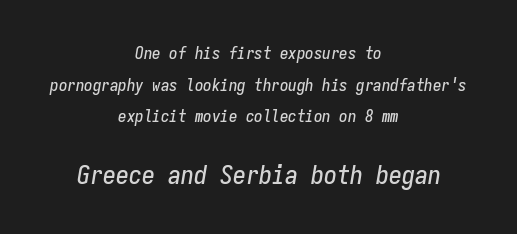
The image shows 26 px text type, italic (leaning right); set centered, line spacing 1.86x, normal letter spacing, not underlined; the second (bottom) block is 1.53x larger.
